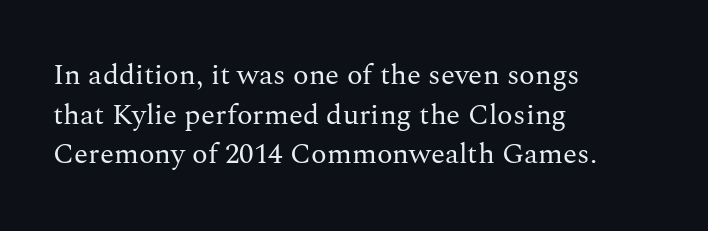
{"serif": "yes", "italic": "no", "bold": "no", "weight": "regular", "width": "normal", "stroke_contrast": "medium", "x_height": "medium", "monospaced": "no", "underline": "no", "align": "left", "line_spacing": "normal", "line_spacing_ratio": 1.37, "letter_spacing": "normal", "letter_spacing_em": 0.0, "glyph_px": 29}
